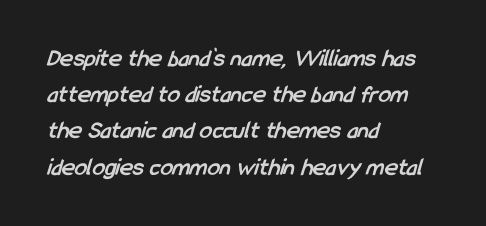
Q: Is the text bold? A: Yes.
Q: Is the text underlined? A: No.
Q: How is the paragraph aligned? A: Left-aligned.
Q: Is the spacing between letters normal or unusually wide? A: Normal.
Q: Is the spacing between lines tight, normal or loose? A: Normal.
